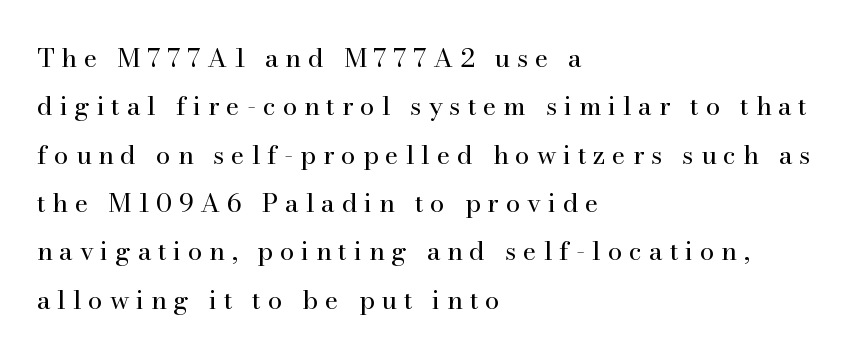
Unmarked baselines from the first word to the last. These glyphs show unthickened strokes, regular width or finer. Line starts are locked; line ends wander. Look at the tracking — it's clearly loosened, letters drifting apart.
